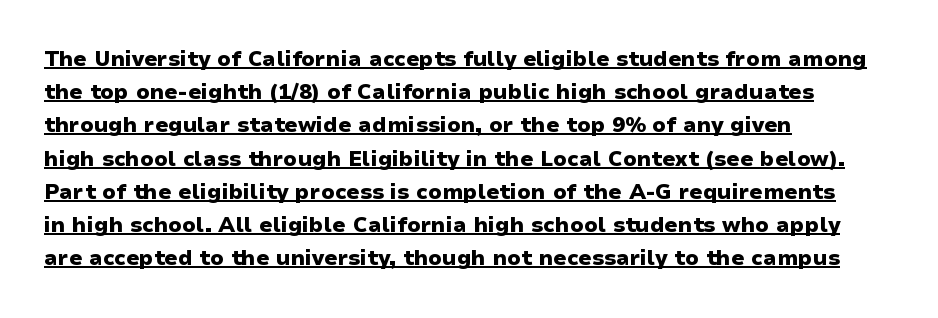
{"italic": "no", "bold": "yes", "underline": "yes", "align": "left", "line_spacing": "normal", "line_spacing_ratio": 1.58, "letter_spacing": "normal", "letter_spacing_em": 0.0, "glyph_px": 21}
